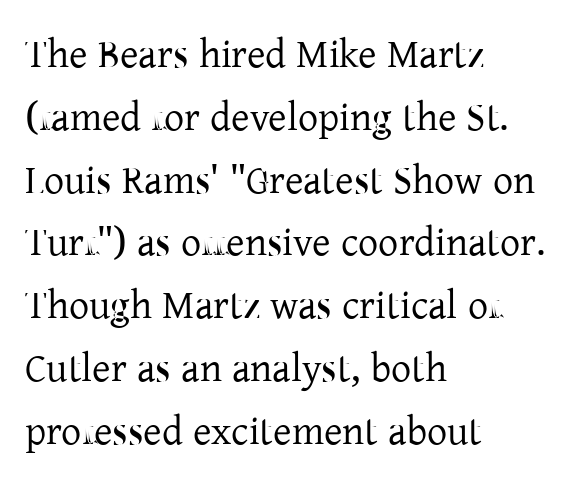
The image shows 40 px regular-weight serif type, upright; set left-aligned, normal line spacing (1.57x), normal letter spacing, not underlined; low stroke contrast and a medium x-height.
